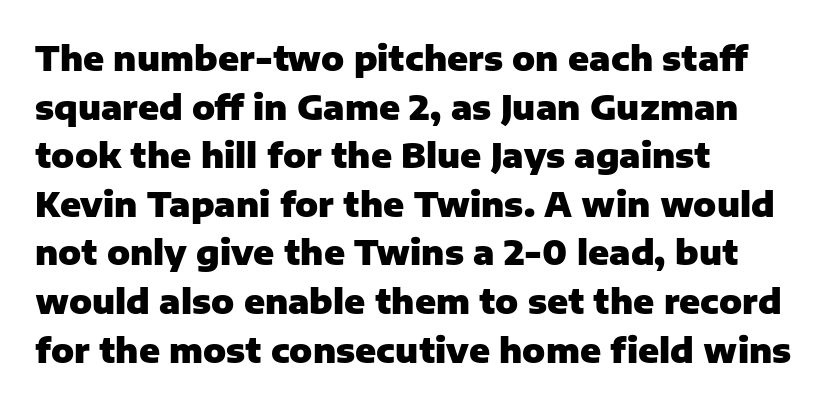
Typeset ragged right — the left edge is the straight one. Rule under the text: the space is simply empty. Nothing sits at the stroke ends, so this counts as sans-serif. A typesetter would call this proportional, since set widths differ per character. Italic: no, the glyphs are upright roman.
